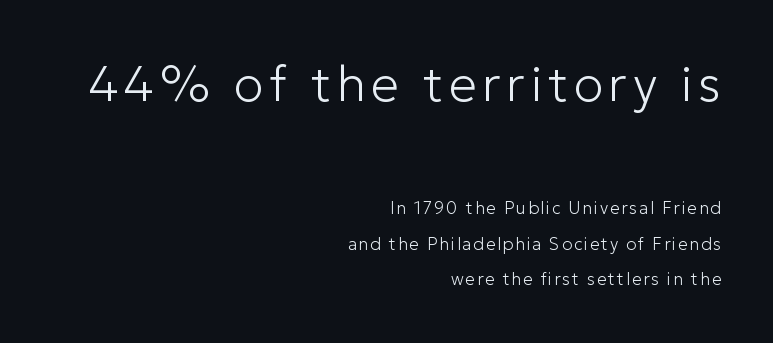
The image shows 50 px light sans-serif type, upright; set right-aligned, loose line spacing (2.1x), not underlined; the first (top) block is 2.94x larger; low stroke contrast and a medium x-height.
